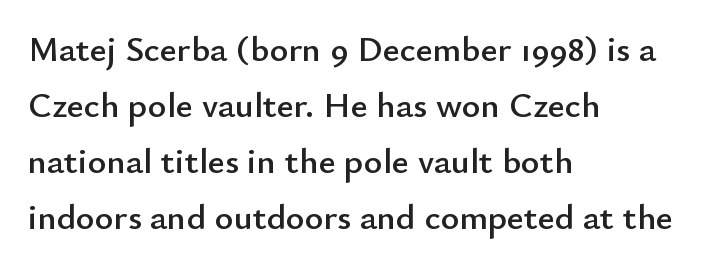
The space beneath each line is pristine and unruled. Words appear dense and cohesive because spacing is normal. Think of a printed novel: that variable character pitch is what you see here. Font category for this specimen: sans-serif.
